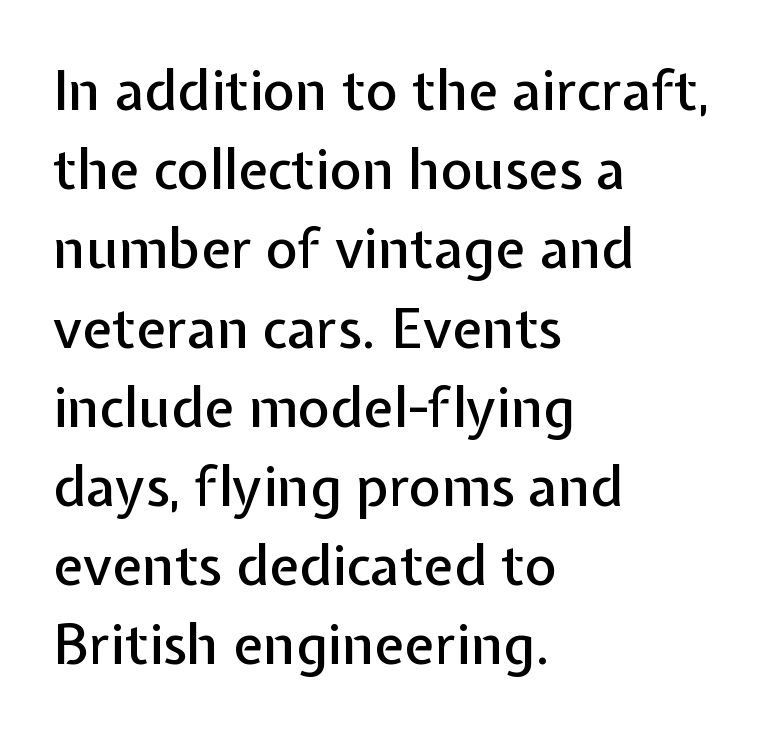
{"serif": "no", "italic": "no", "width": "normal", "stroke_contrast": "low", "x_height": "medium", "monospaced": "no", "underline": "no", "align": "left", "line_spacing": "normal", "line_spacing_ratio": 1.44, "letter_spacing": "normal", "letter_spacing_em": 0.0, "glyph_px": 55}
